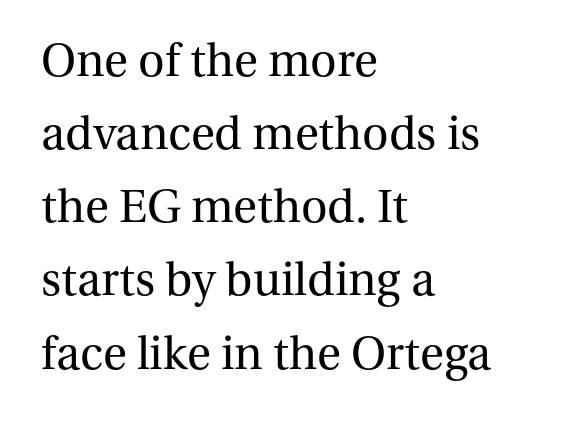
Q: Is the text bold? A: No.
Q: Is the text italic (slanted)? A: No, it is upright.
Q: Is the typeface a serif or a sans-serif typeface? A: Serif.
Q: Is the text underlined? A: No.
Q: How is the paragraph aligned? A: Left-aligned.
Q: Is the spacing between letters normal or unusually wide? A: Normal.
Q: Is the spacing between lines tight, normal or loose? A: Normal.
Q: Width (condensed, normal, or wide)? A: Normal.
Q: Stroke contrast? A: Medium.
Q: x-height? A: Medium.
Q: Monospaced? A: No.
